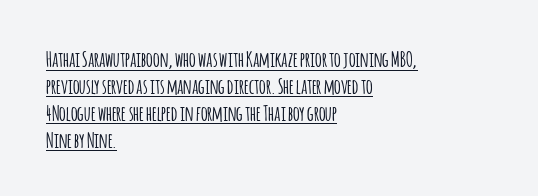
Q: Is the text italic (slanted)? A: No, it is upright.
Q: Is the text underlined? A: Yes.
Q: How is the paragraph aligned? A: Left-aligned.
Q: Is the spacing between letters normal or unusually wide? A: Normal.
Q: Is the spacing between lines tight, normal or loose? A: Normal.
